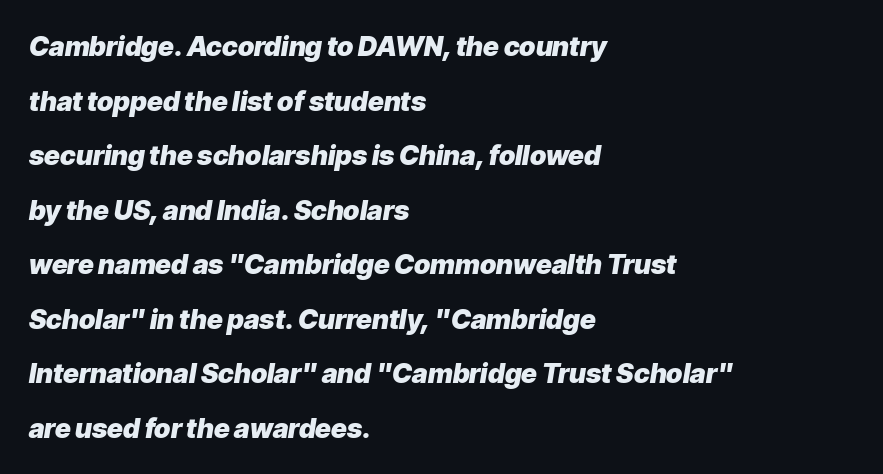
Q: Is the text bold? A: Yes.
Q: Is the text italic (slanted)? A: Yes, it leans right by about 9 degrees.
Q: Is the text underlined? A: No.
Q: How is the paragraph aligned? A: Left-aligned.
Q: Is the spacing between letters normal or unusually wide? A: Normal.
Q: Is the spacing between lines tight, normal or loose? A: Loose.
